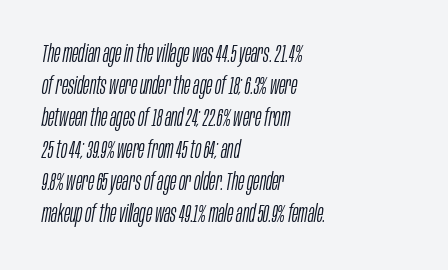
{"italic": "yes", "lean": "right", "slant_degrees": 10, "bold": "no", "underline": "no", "align": "left", "line_spacing": "normal", "line_spacing_ratio": 1.33, "letter_spacing": "normal", "letter_spacing_em": 0.0, "glyph_px": 24}
